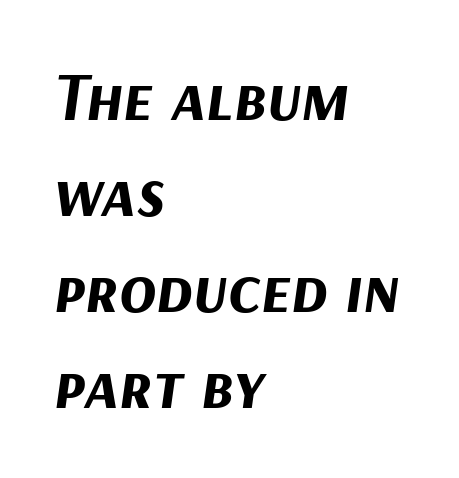
The image shows 68 px bold type, italic (leaning right); set left-aligned, normal line spacing (1.41x), normal letter spacing, not underlined; medium stroke contrast and a medium x-height.
